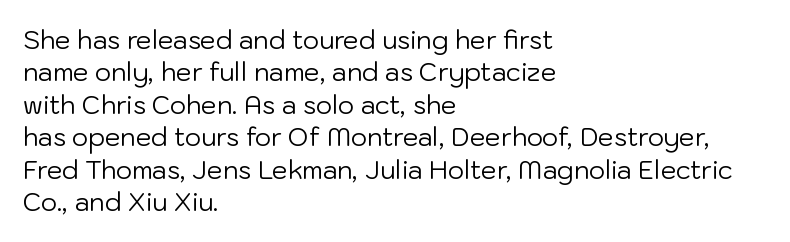
The words here are not underlined. Whoever set this chose a conventional vertical rhythm. Honestly, the letter spacing is just normal — you wouldn't notice it. Tall strokes in this sample are plumb rather than angled. Compared with a centered layout, this one pins lines to the left instead. The weight tops out at a normal text grade.
